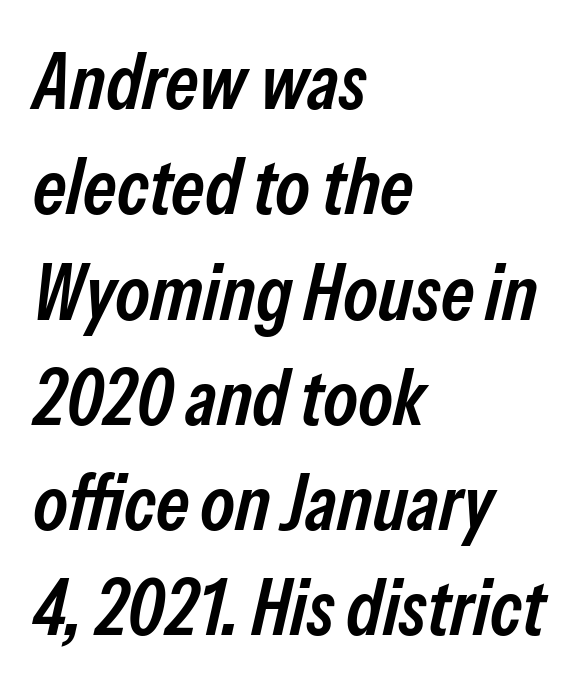
The image shows 78 px semibold, condensed type, italic (leaning right); set left-aligned, normal line spacing (1.35x), normal letter spacing, not underlined; low stroke contrast and a medium x-height.
